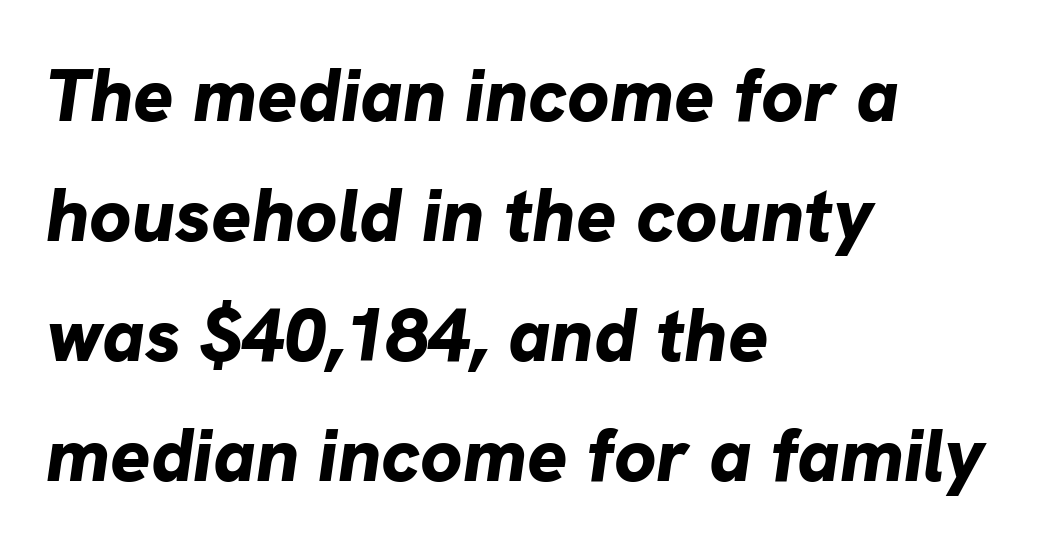
A typesetter would call this leading conventional body-copy spacing. Is the block centered? No — it sits flush against the left margin. What stands out about the letter spacing? Nothing — it is the standard amount. Any mark beneath the type? The region is blank. Varying glyph widths throughout — classic text-font behaviour. Would a proofreader flag this as italicized? Yes.
